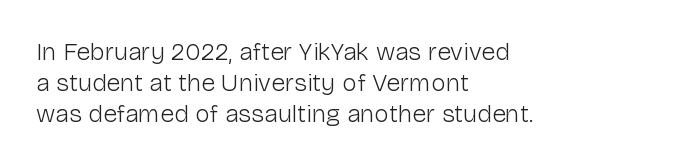
{"italic": "no", "bold": "no", "underline": "no", "align": "left", "line_spacing_ratio": 1.24, "letter_spacing": "normal", "letter_spacing_em": 0.0, "glyph_px": 25}
